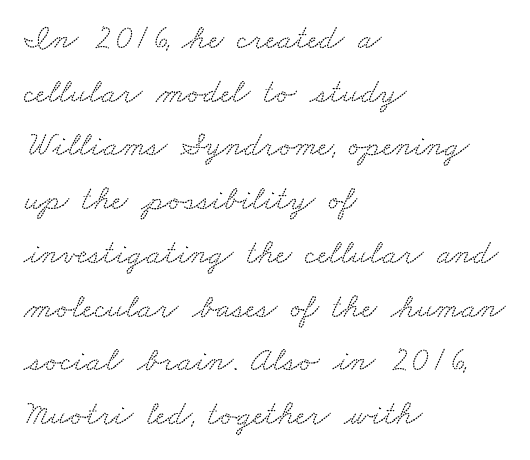
Little horizontal feet cap the strokes, marking this as serif type. Bare-footed words on every line. Is the letter spacing exaggerated? No — it looks like the ordinary default. Successive baselines arrive at the customary interval. Note the varied advance widths — an 'i' is clearly narrower than an 'm'. Short and long lines alike share a common starting point at left.
